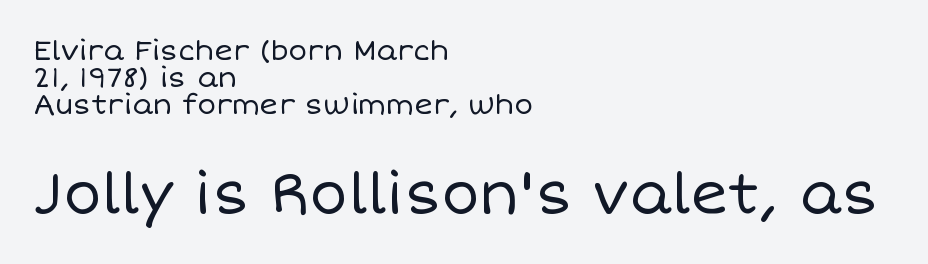
The image shows 57 px regular-weight type, upright; set left-aligned, tight line spacing (0.96x), normal letter spacing, not underlined; the second (bottom) block is 2.04x larger; low stroke contrast and a large x-height.
